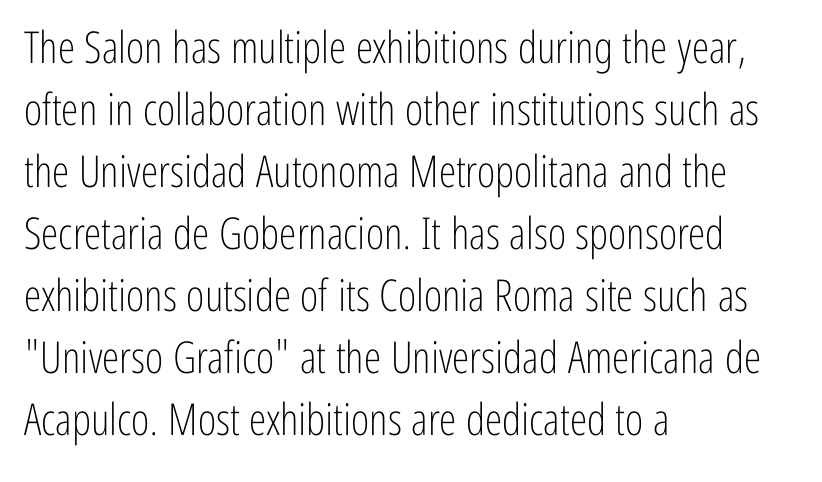
The image shows 44 px light, condensed sans-serif type, upright; set left-aligned, normal line spacing (1.41x), normal letter spacing, not underlined; low stroke contrast and a medium x-height.
